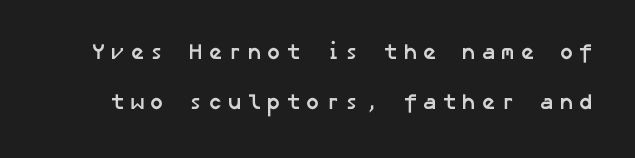
{"bold": "yes", "underline": "no", "line_spacing": "loose", "line_spacing_ratio": 2.29, "letter_spacing": "wide", "letter_spacing_em": 0.22, "glyph_px": 22}
